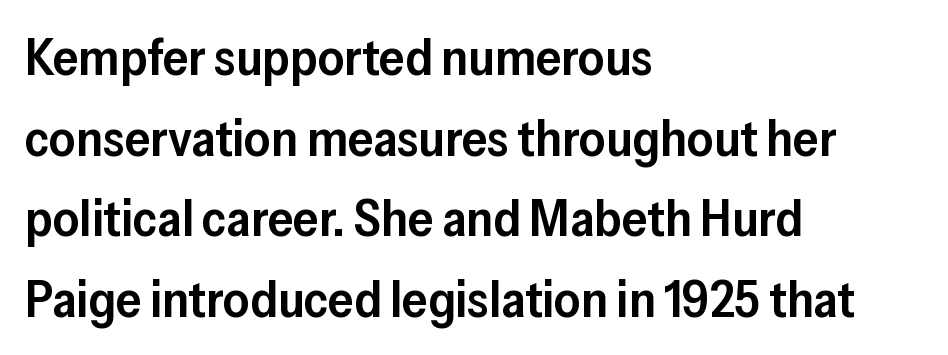
{"serif": "no", "italic": "no", "bold": "semi", "weight": "semibold", "width": "normal", "stroke_contrast": "low", "x_height": "medium", "monospaced": "no", "underline": "no", "align": "left", "line_spacing": "normal", "line_spacing_ratio": 1.58, "letter_spacing": "normal", "letter_spacing_em": 0.0, "glyph_px": 51}
